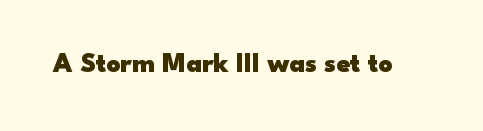
The image shows 27 px bold type, upright; set normal letter spacing, not underlined.
